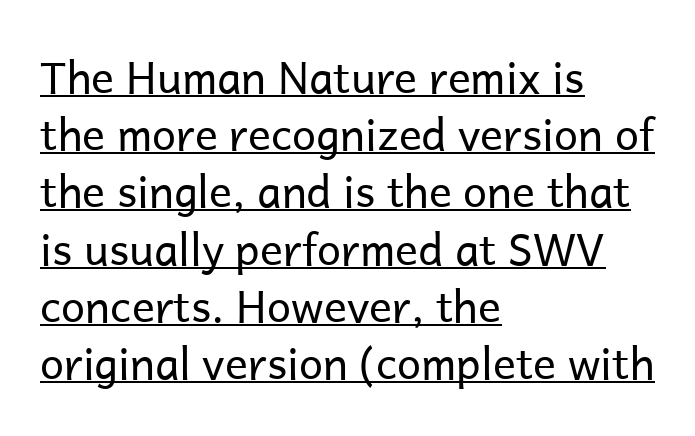
The image shows 43 px regular-weight sans-serif type, upright; set left-aligned, normal line spacing (1.33x), normal letter spacing, underlined; low stroke contrast and a medium x-height.
